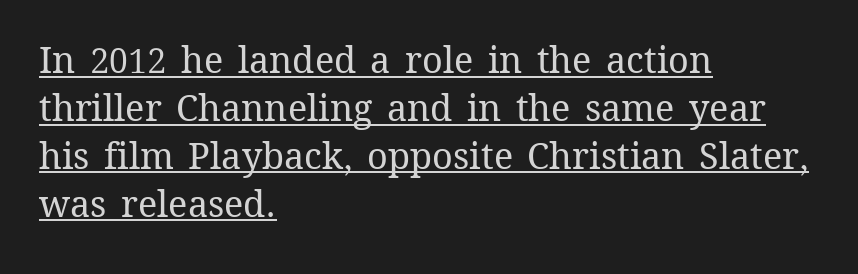
{"italic": "no", "bold": "no", "weight": "regular", "width": "normal", "stroke_contrast": "medium", "x_height": "medium", "monospaced": "no", "underline": "yes", "align": "left", "line_spacing": "normal", "line_spacing_ratio": 1.33, "letter_spacing": "normal", "letter_spacing_em": 0.0, "glyph_px": 36}
